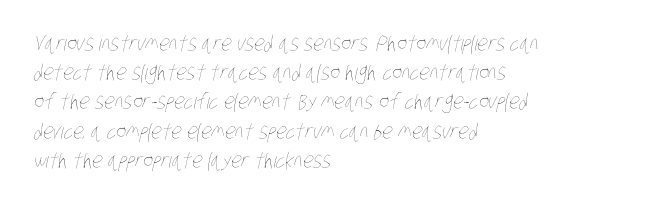
{"bold": "no", "underline": "no", "align": "left", "line_spacing": "normal", "line_spacing_ratio": 1.39, "letter_spacing": "normal", "letter_spacing_em": 0.0, "glyph_px": 21}
